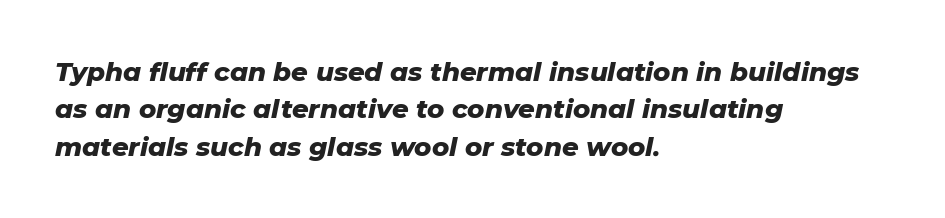
Plenty of ink on the page — the face is bold. The space between consecutive lines is moderate. Unmarked baselines from the first word to the last. The rendering anchors every line to the left-hand side.
